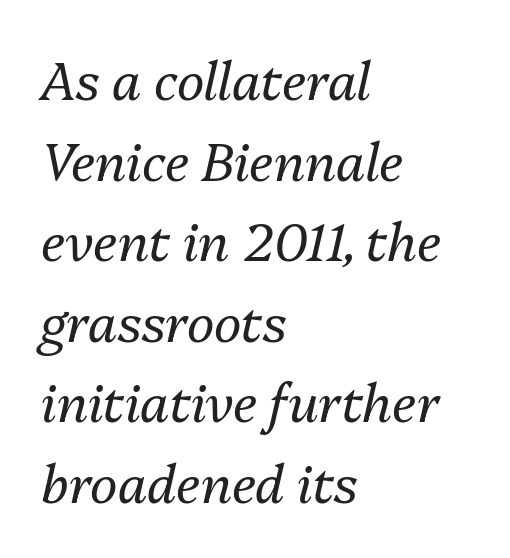
Q: Is the text bold? A: No.
Q: Is the text italic (slanted)? A: Yes, it leans right by about 13 degrees.
Q: Is the text underlined? A: No.
Q: How is the paragraph aligned? A: Left-aligned.
Q: Is the spacing between letters normal or unusually wide? A: Normal.
Q: Is the spacing between lines tight, normal or loose? A: Normal.
Q: Width (condensed, normal, or wide)? A: Normal.
Q: Stroke contrast? A: Medium.
Q: x-height? A: Medium.
Q: Monospaced? A: No.
